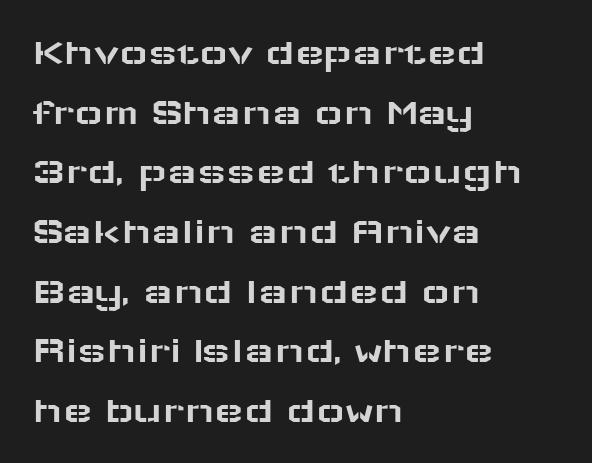
The image shows 39 px wide sans-serif type, upright; set left-aligned, normal line spacing (1.53x), normal letter spacing, not underlined; low stroke contrast and a medium x-height.
